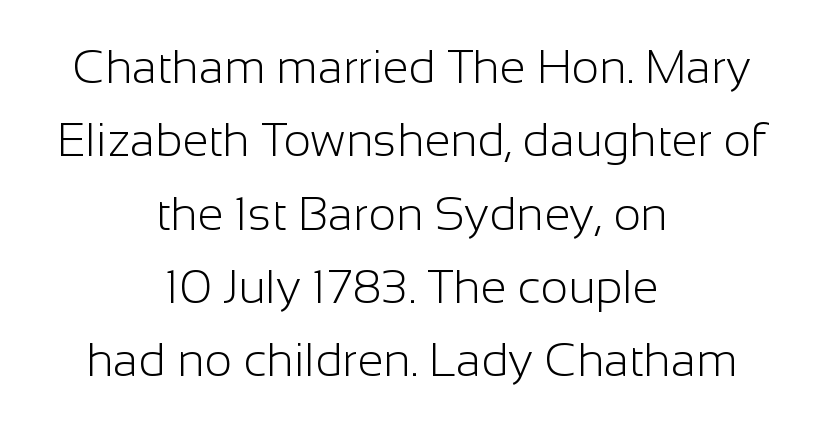
The image shows 47 px light sans-serif type, upright; set centered, normal line spacing (1.56x), normal letter spacing, not underlined; low stroke contrast and a medium x-height.
